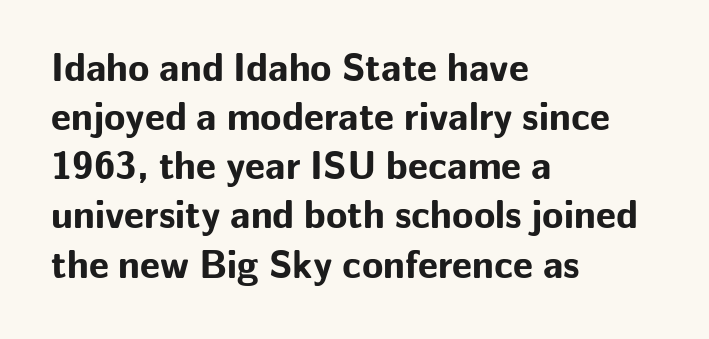
{"serif": "no", "italic": "no", "bold": "yes", "weight": "bold", "width": "normal", "stroke_contrast": "low", "x_height": "medium", "monospaced": "no", "underline": "no", "align": "left", "line_spacing": "normal", "line_spacing_ratio": 1.26, "letter_spacing": "normal", "letter_spacing_em": 0.0, "glyph_px": 39}
